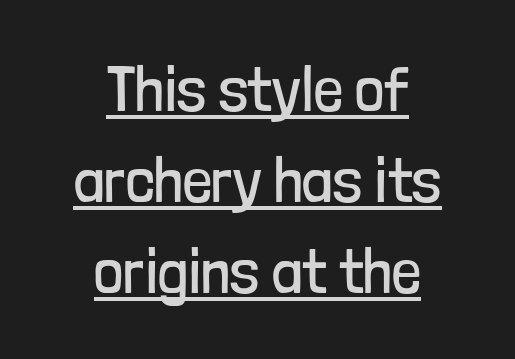
The letters sit at their default tracking, neither squeezed nor spread. These lines are rendered in a variable-pitch font. Successive baselines arrive at the customary interval. Beneath each row of characters lies a ruled line. The lines are quadded center. The type sits square on the baseline with zero lean.
